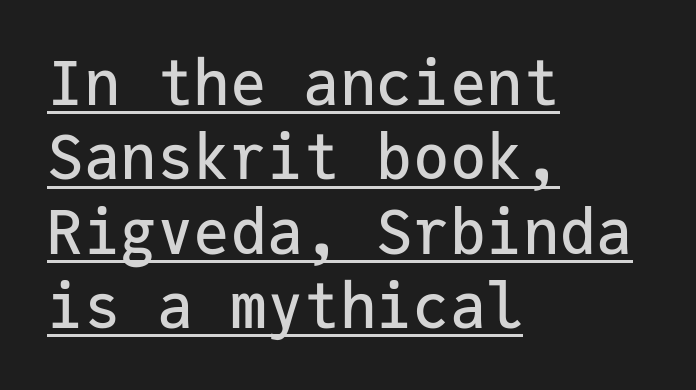
{"serif": "no", "italic": "no", "width": "normal", "stroke_contrast": "low", "x_height": "medium", "monospaced": "yes", "underline": "yes", "align": "left", "line_spacing_ratio": 1.22, "letter_spacing": "normal", "letter_spacing_em": 0.0, "glyph_px": 61}
